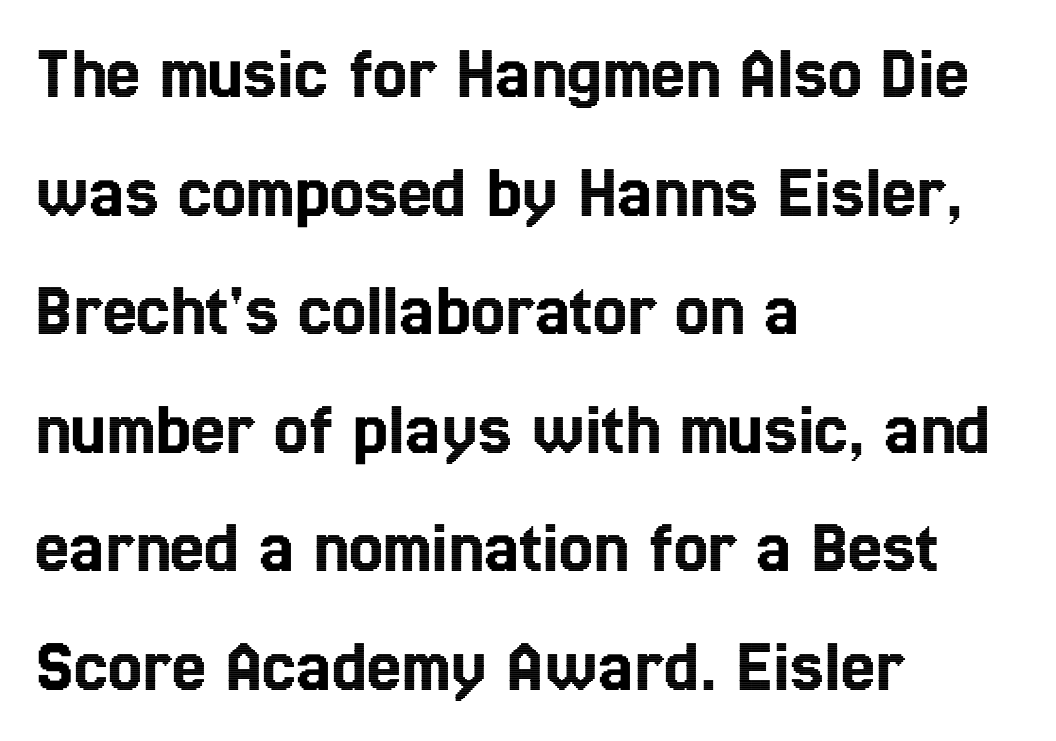
The image shows 77 px condensed type, upright; set left-aligned, normal line spacing (1.54x), normal letter spacing, not underlined; a medium x-height.
